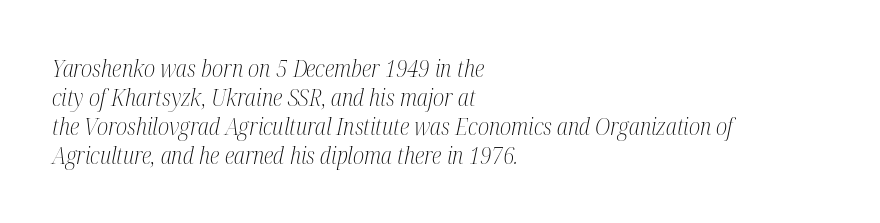
{"italic": "yes", "lean": "right", "slant_degrees": 12, "bold": "no", "underline": "no", "align": "left", "line_spacing": "normal", "line_spacing_ratio": 1.26, "letter_spacing": "normal", "letter_spacing_em": 0.0, "glyph_px": 23}
